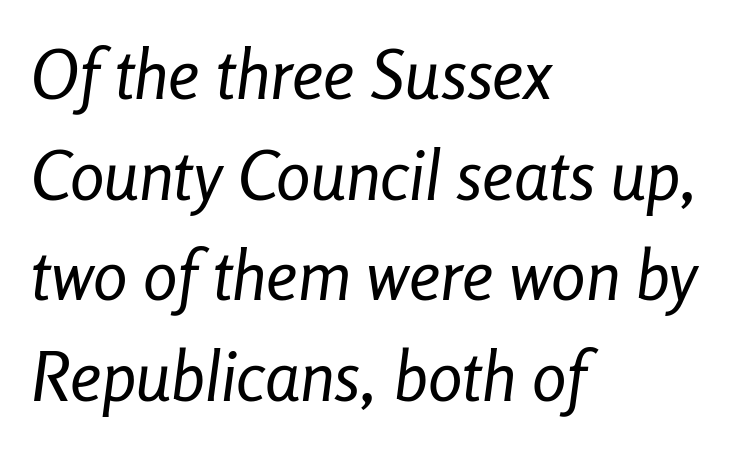
The image shows 69 px regular-weight, condensed type, italic (leaning right); set left-aligned, normal line spacing (1.46x), normal letter spacing, not underlined; low stroke contrast and a medium x-height.
